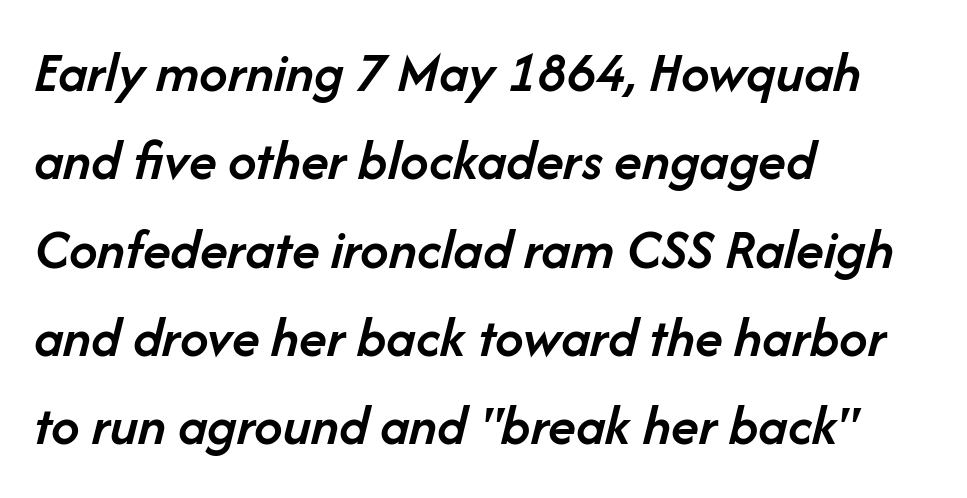
Q: Is the text bold? A: Semi-bold.
Q: Is the text italic (slanted)? A: Yes, it leans right by about 14 degrees.
Q: Is the text underlined? A: No.
Q: How is the paragraph aligned? A: Left-aligned.
Q: Is the spacing between letters normal or unusually wide? A: Normal.
Q: Is the spacing between lines tight, normal or loose? A: Normal.
Q: Width (condensed, normal, or wide)? A: Normal.
Q: Stroke contrast? A: Low.
Q: x-height? A: Medium.
Q: Monospaced? A: No.
